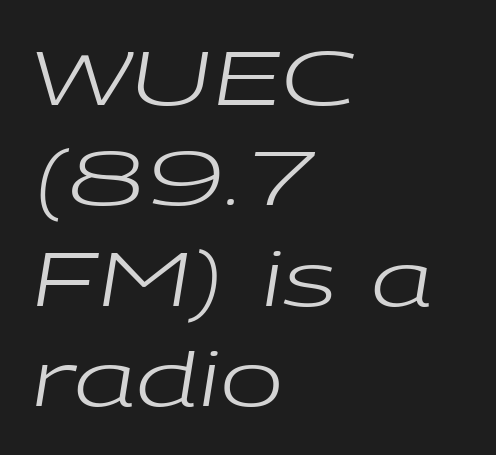
The image shows 76 px regular-weight, wide type, italic (leaning right); set left-aligned, normal line spacing (1.32x), normal letter spacing, not underlined; low stroke contrast and a medium x-height.
